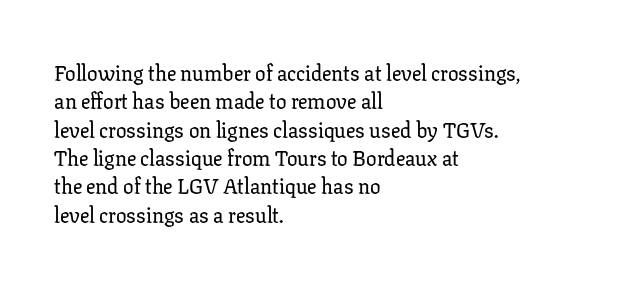
Q: Is the text italic (slanted)? A: No, it is upright.
Q: Is the text underlined? A: No.
Q: How is the paragraph aligned? A: Left-aligned.
Q: Is the spacing between letters normal or unusually wide? A: Normal.
Q: Is the spacing between lines tight, normal or loose? A: Normal.
